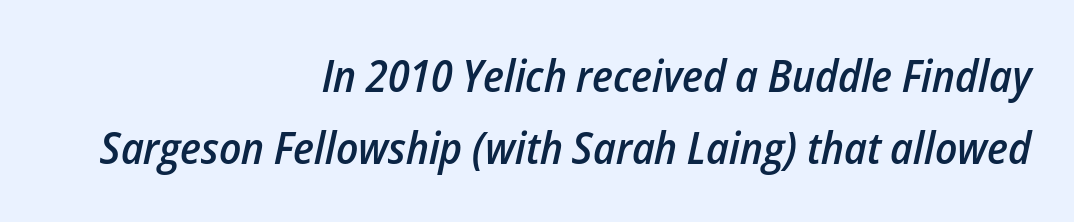
The image shows 45 px semibold, condensed type, italic (leaning right); set right-aligned, normal line spacing (1.61x), normal letter spacing, not underlined; low stroke contrast and a medium x-height.
